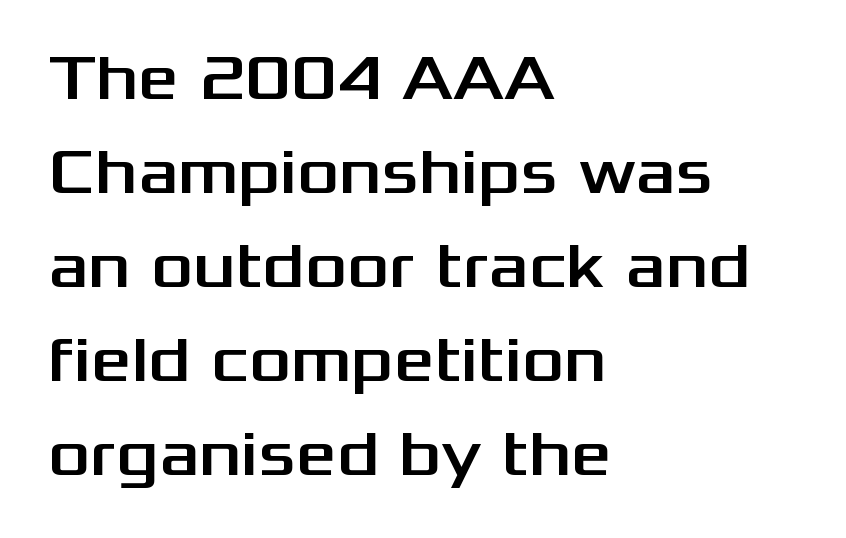
The image shows 64 px wide sans-serif type, upright; set left-aligned, normal line spacing (1.47x), normal letter spacing, not underlined; medium stroke contrast and a medium x-height.
